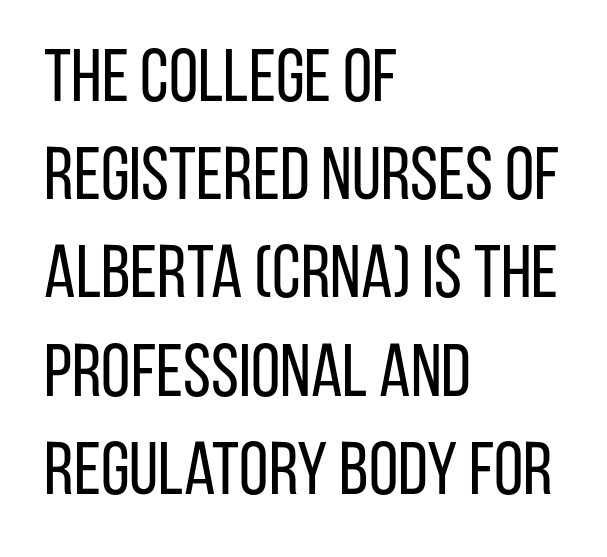
The image shows 75 px regular-weight, condensed sans-serif type, upright; set left-aligned, normal line spacing (1.31x), normal letter spacing, not underlined; low stroke contrast and a large x-height.
